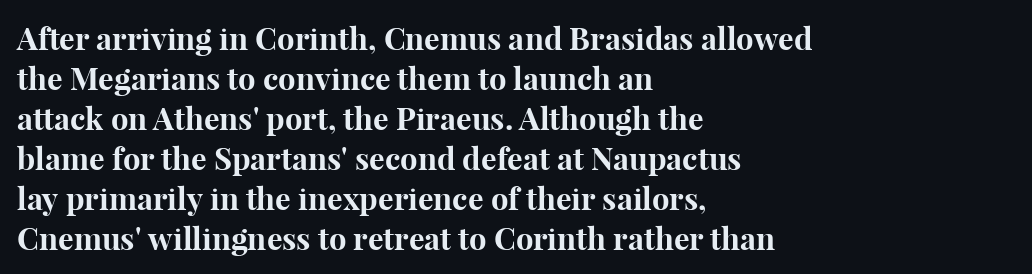
The setting favours the left margin, as ordinary paragraphs usually do. Tall strokes in this sample are plumb rather than angled. This rendering leaves character spacing at its baseline value. Each letter keeps its own natural width here, so spacing adapts to shape.
